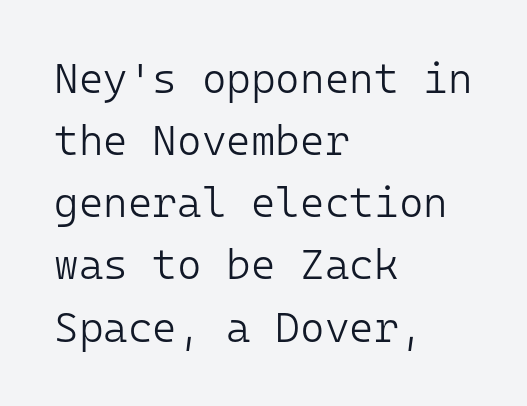
{"serif": "no", "italic": "no", "bold": "no", "weight": "light", "width": "normal", "stroke_contrast": "low", "x_height": "medium", "monospaced": "yes", "underline": "no", "align": "left", "line_spacing": "normal", "line_spacing_ratio": 1.48, "letter_spacing": "normal", "letter_spacing_em": 0.0, "glyph_px": 42}
